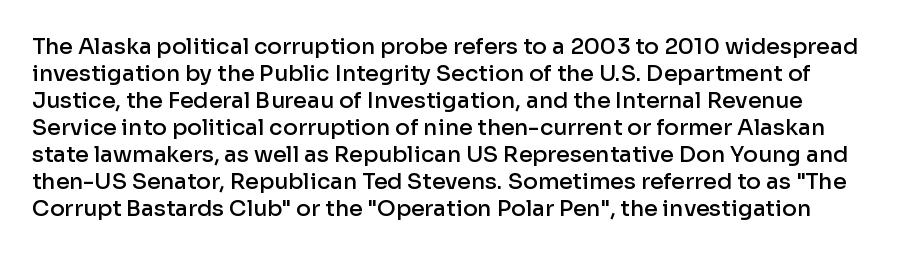
Q: Is the text bold? A: Semi-bold.
Q: Is the text italic (slanted)? A: No, it is upright.
Q: Is the text underlined? A: No.
Q: Is the spacing between letters normal or unusually wide? A: Normal.
